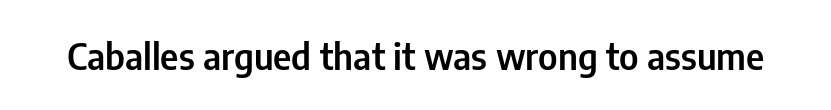
The image shows 36 px condensed sans-serif type, upright; set normal letter spacing, not underlined; low stroke contrast and a medium x-height.
